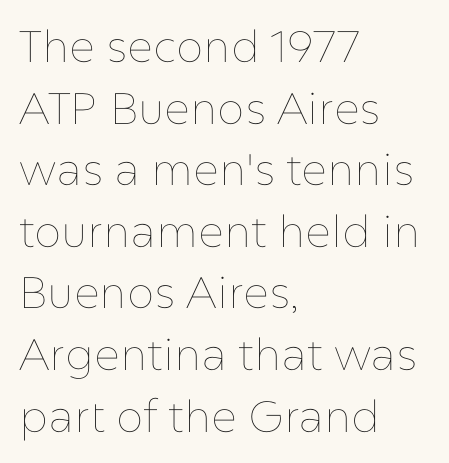
{"italic": "no", "bold": "no", "weight": "thin", "width": "normal", "stroke_contrast": "low", "x_height": "medium", "monospaced": "no", "underline": "no", "align": "left", "line_spacing": "normal", "line_spacing_ratio": 1.4, "letter_spacing": "normal", "letter_spacing_em": 0.0, "glyph_px": 44}
